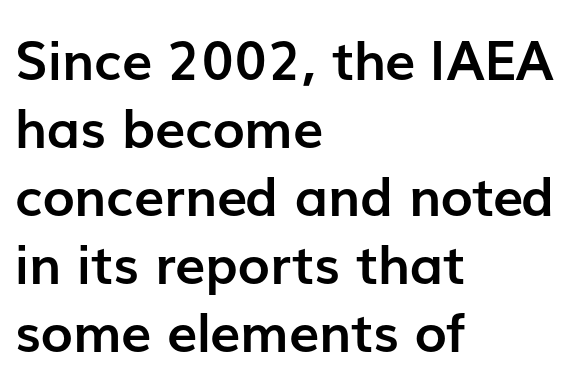
Nope, not italic — everything's standing straight. The passage shown is not underscored anywhere. Reading down the column, the eye jumps a familiar distance to each next line. The paragraph shown leans on its left margin. Does the weight exceed regular? Yes, all the way to bold. The rendering uses natural spacing where letterforms have individual widths.
